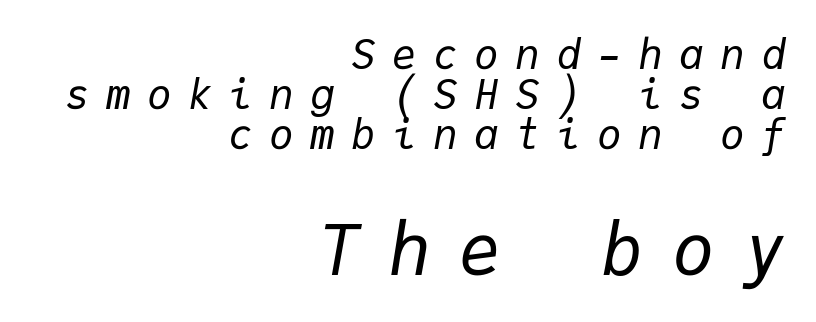
Quick note: italic. You could barely slide anything between these rows. The horizontal fit of the characters is loose and conspicuously gappy. The face used here is monospaced, like something from a code editor. Descender tails drop into unmarked territory. The letters in the lower block stand taller than those in the block above.
